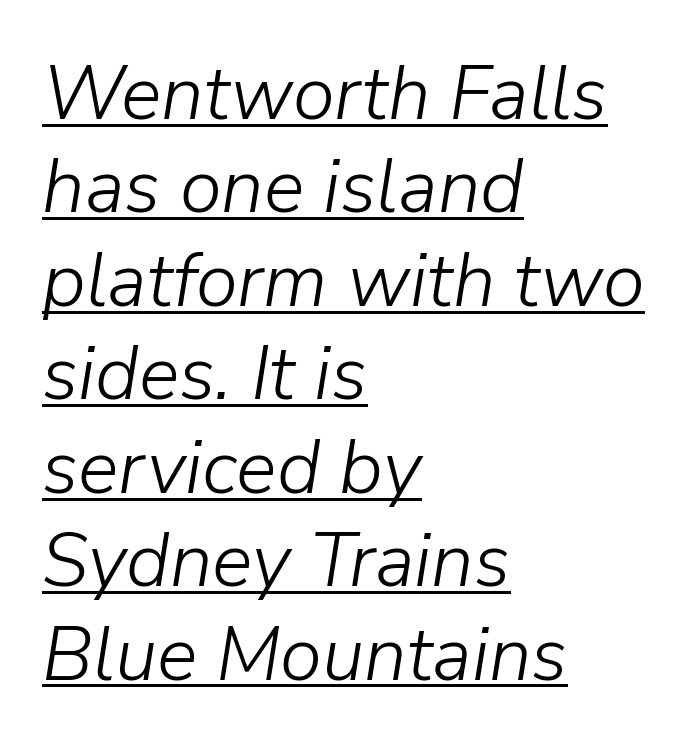
The image shows 76 px light type, italic (leaning right); set left-aligned, line spacing 1.23x, normal letter spacing, underlined; low stroke contrast and a medium x-height.
